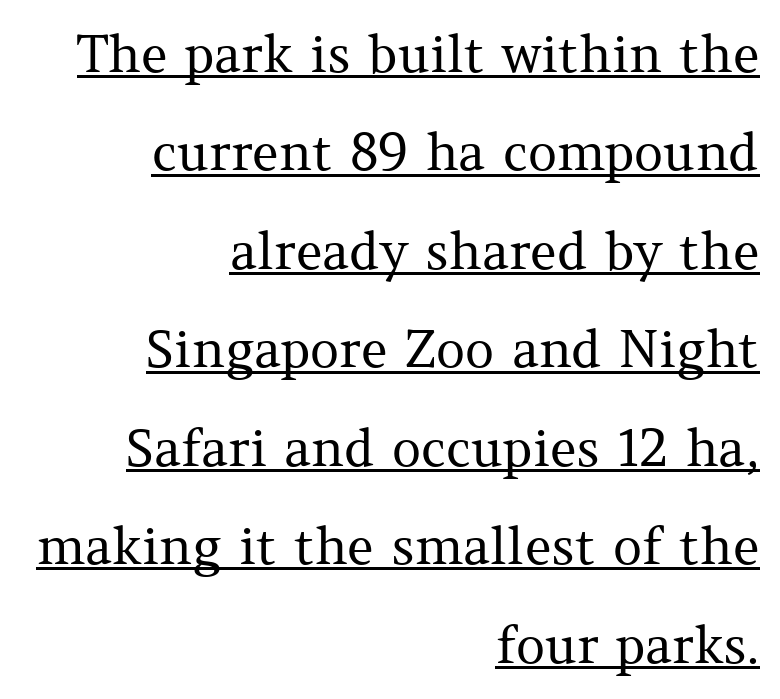
Q: Is the text bold? A: No.
Q: Is the text italic (slanted)? A: No, it is upright.
Q: Is the typeface a serif or a sans-serif typeface? A: Serif.
Q: Is the text underlined? A: Yes.
Q: How is the paragraph aligned? A: Right-aligned.
Q: Is the spacing between letters normal or unusually wide? A: Normal.
Q: Is the spacing between lines tight, normal or loose? A: Loose.
Q: Width (condensed, normal, or wide)? A: Normal.
Q: Stroke contrast? A: Medium.
Q: x-height? A: Medium.
Q: Monospaced? A: No.
